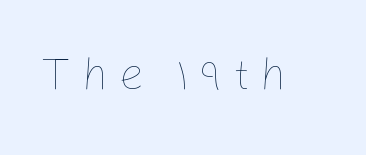
The words here are not underlined. In terms of posture, this sample is upright. You could not count columns in this text — the font is proportionally spaced. The cut favours lightness, reaching ordinary text weight at its darkest. How are the letters spaced? Widely, with obvious added tracking.
